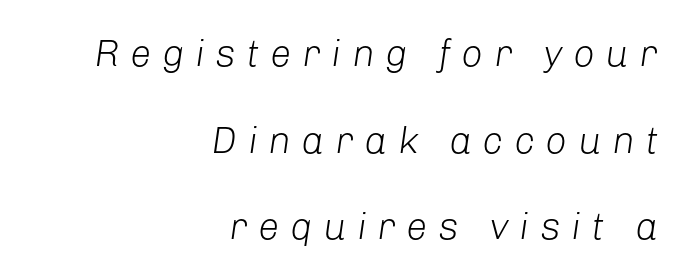
The image shows 38 px light type, italic (leaning right); set right-aligned, loose line spacing (2.28x), unusually wide letter spacing (+0.28 em), not underlined; low stroke contrast and a medium x-height.
